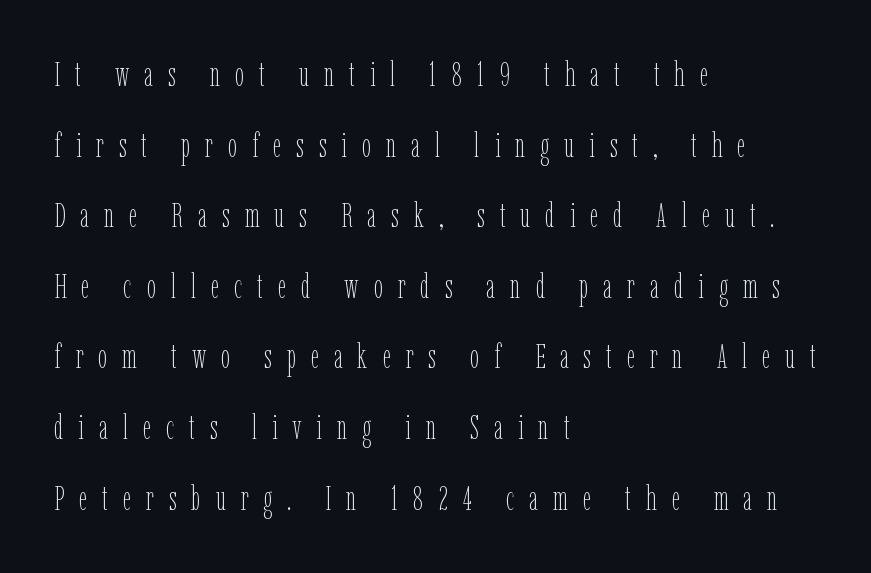
Q: Is the text bold? A: No.
Q: Is the text italic (slanted)? A: No, it is upright.
Q: Is the text underlined? A: No.
Q: How is the paragraph aligned? A: Left-aligned.
Q: Is the spacing between letters normal or unusually wide? A: Unusually wide.
Q: Is the spacing between lines tight, normal or loose? A: Loose.
Q: Width (condensed, normal, or wide)? A: Condensed.
Q: Stroke contrast? A: Low.
Q: x-height? A: Medium.
Q: Monospaced? A: No.
